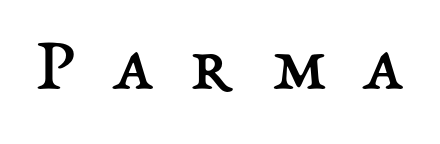
{"italic": "no", "bold": "no", "weight": "regular", "width": "normal", "stroke_contrast": "medium", "x_height": "medium", "monospaced": "no", "underline": "no", "letter_spacing": "wide", "letter_spacing_em": 0.47, "glyph_px": 77}
